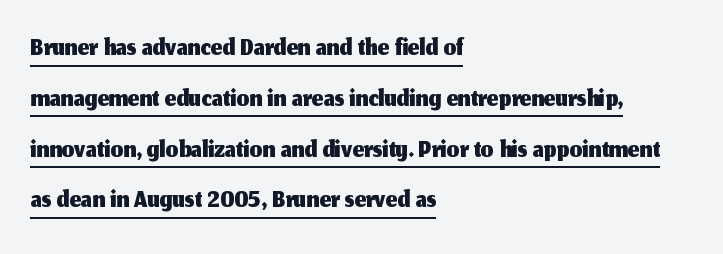
The rendering uses a moderate line-height, typical for paragraphs. A student would call this left alignment; a typographer would say flush left, rag right. Vertical strokes here are truly vertical. The passage shown is typed in a proportional face where columns would drift. The face used here appears with an underline applied. Font category for this specimen: sans-serif.
